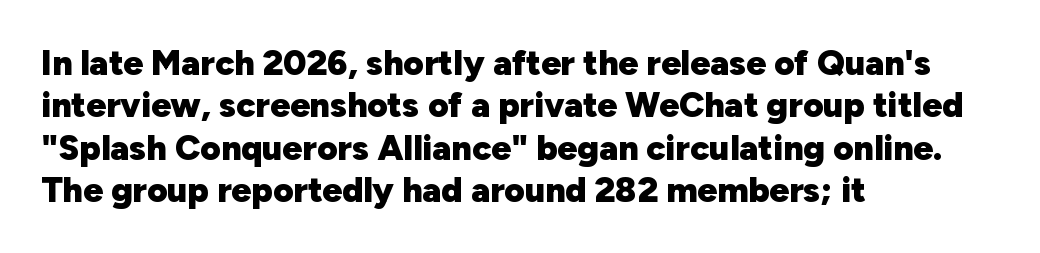
The image shows 35 px heavy sans-serif type, upright; set left-aligned, line spacing 1.21x, normal letter spacing, not underlined; low stroke contrast and a medium x-height.
